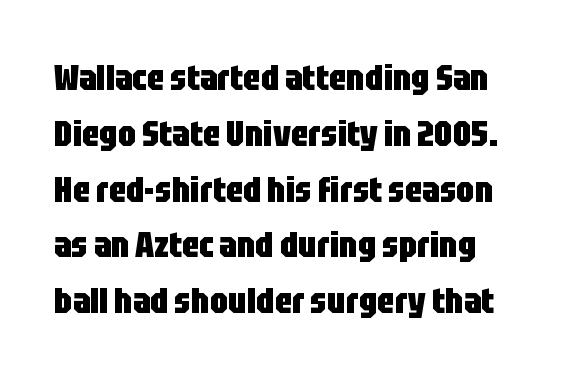
Q: Is the text bold? A: Yes.
Q: Is the text italic (slanted)? A: No, it is upright.
Q: Is the typeface a serif or a sans-serif typeface? A: Sans-serif.
Q: Is the text underlined? A: No.
Q: Is the spacing between letters normal or unusually wide? A: Normal.
Q: Is the spacing between lines tight, normal or loose? A: Normal.
Q: Width (condensed, normal, or wide)? A: Condensed.
Q: Stroke contrast? A: Low.
Q: x-height? A: Large.
Q: Monospaced? A: No.
